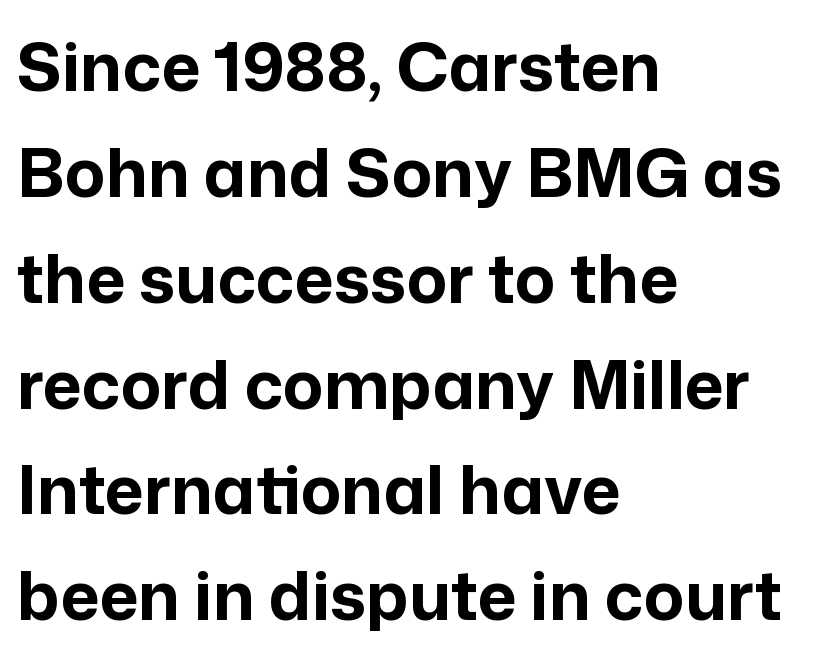
The image shows 67 px bold sans-serif type, upright; set left-aligned, normal line spacing (1.58x), normal letter spacing, not underlined; low stroke contrast and a medium x-height.
